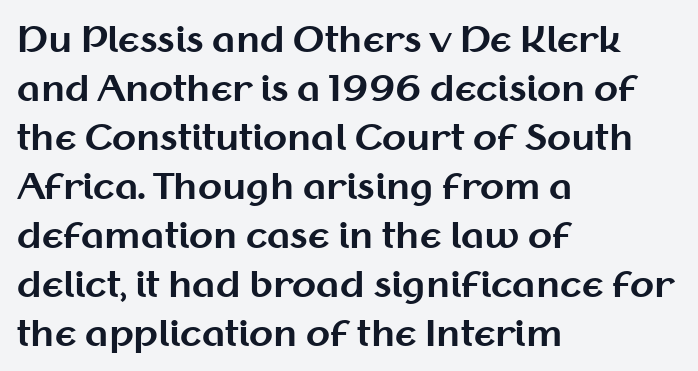
{"serif": "no", "italic": "no", "bold": "yes", "weight": "bold", "width": "normal", "stroke_contrast": "medium", "x_height": "medium", "monospaced": "no", "underline": "no", "align": "left", "line_spacing": "normal", "line_spacing_ratio": 1.4, "letter_spacing": "normal", "letter_spacing_em": 0.0, "glyph_px": 35}
